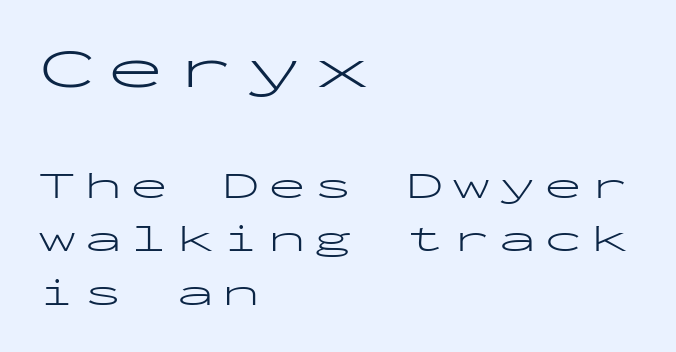
When letters stand straight like this, we call the style roman or upright. The compositor pushed each line to the left boundary. Between these two stacked blocks, the higher one wins on size. Each row of text sits above clean, open space. Do the characters align in a grid? Yes, the font is monospaced.
